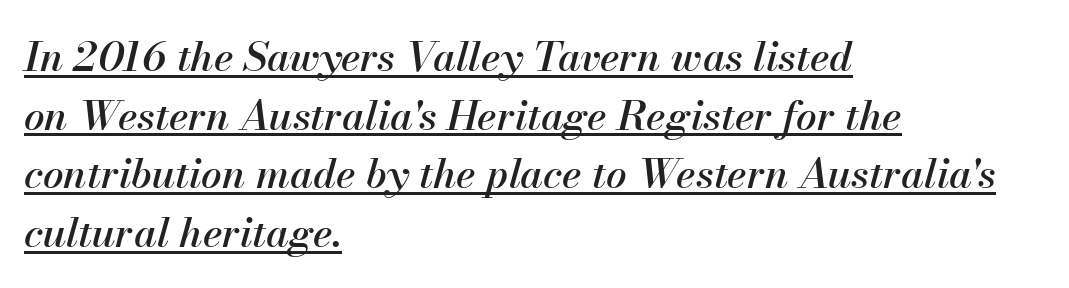
{"italic": "yes", "lean": "right", "slant_degrees": 13, "width": "normal", "stroke_contrast": "medium", "x_height": "small", "monospaced": "no", "underline": "yes", "align": "left", "line_spacing": "normal", "line_spacing_ratio": 1.43, "letter_spacing": "normal", "letter_spacing_em": 0.0, "glyph_px": 41}
